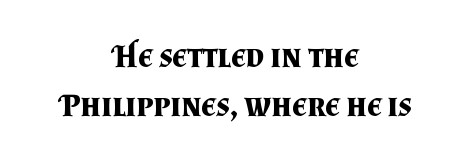
Q: Is the text bold? A: Yes.
Q: Is the text italic (slanted)? A: No, it is upright.
Q: Is the typeface a serif or a sans-serif typeface? A: Serif.
Q: Is the text underlined? A: No.
Q: How is the paragraph aligned? A: Centered.
Q: Is the spacing between letters normal or unusually wide? A: Normal.
Q: Is the spacing between lines tight, normal or loose? A: Normal.
Q: Width (condensed, normal, or wide)? A: Normal.
Q: Stroke contrast? A: Medium.
Q: x-height? A: Small.
Q: Monospaced? A: No.
